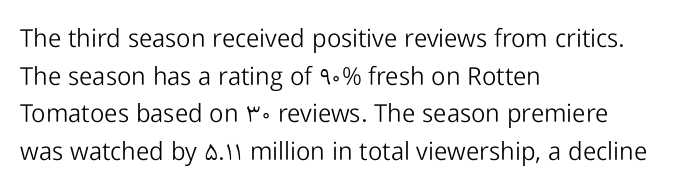
{"italic": "no", "bold": "no", "underline": "no", "align": "left", "line_spacing": "normal", "line_spacing_ratio": 1.51, "letter_spacing": "normal", "letter_spacing_em": 0.0, "glyph_px": 25}
